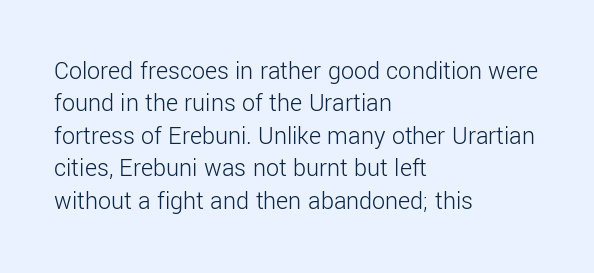
Line spacing here is normal. Nobody touched the tracking dial on this one. Quick note: underline off. Designer's note — italics off, roman on. The lines are quadded left.
